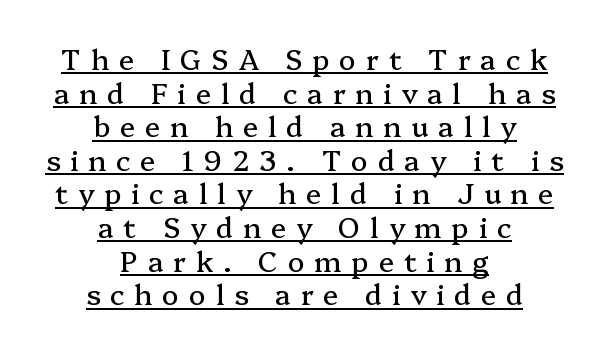
The image shows 28 px serif type, upright; set centered, line spacing 1.2x, unusually wide letter spacing (+0.35 em), underlined; medium stroke contrast and a medium x-height.
